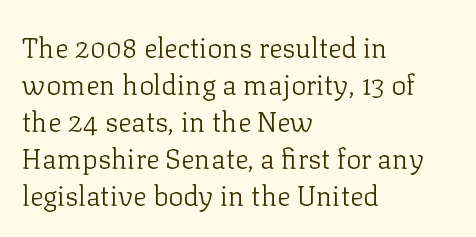
Q: Is the text bold? A: No.
Q: Is the text italic (slanted)? A: No, it is upright.
Q: Is the typeface a serif or a sans-serif typeface? A: Serif.
Q: Is the text underlined? A: No.
Q: How is the paragraph aligned? A: Left-aligned.
Q: Is the spacing between letters normal or unusually wide? A: Normal.
Q: Is the spacing between lines tight, normal or loose? A: Normal.
Q: Width (condensed, normal, or wide)? A: Normal.
Q: Stroke contrast? A: Low.
Q: x-height? A: Medium.
Q: Monospaced? A: No.
